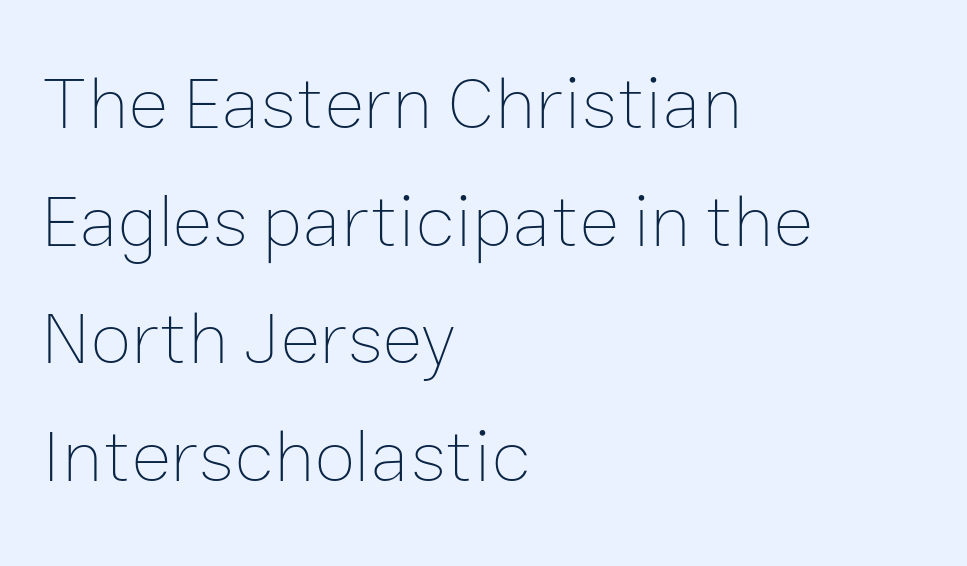
Q: Is the text bold? A: No.
Q: Is the text italic (slanted)? A: No, it is upright.
Q: Is the text underlined? A: No.
Q: How is the paragraph aligned? A: Left-aligned.
Q: Is the spacing between letters normal or unusually wide? A: Normal.
Q: Is the spacing between lines tight, normal or loose? A: Normal.
Q: Width (condensed, normal, or wide)? A: Normal.
Q: Stroke contrast? A: Low.
Q: x-height? A: Medium.
Q: Monospaced? A: No.
